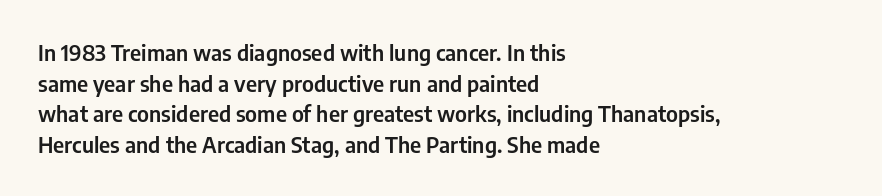
Q: Is the text italic (slanted)? A: No, it is upright.
Q: Is the text underlined? A: No.
Q: How is the paragraph aligned? A: Left-aligned.
Q: Is the spacing between letters normal or unusually wide? A: Normal.
Q: Is the spacing between lines tight, normal or loose? A: Normal.
